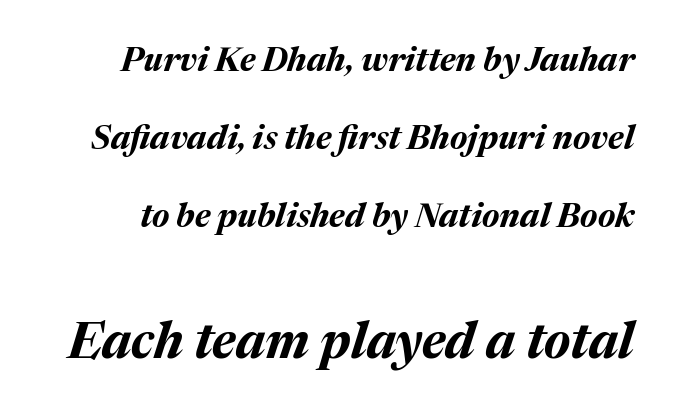
Q: Is the text bold? A: Yes.
Q: Is the text italic (slanted)? A: Yes, it leans right by about 17 degrees.
Q: Is the text underlined? A: No.
Q: Is the spacing between letters normal or unusually wide? A: Normal.
Q: Is the spacing between lines tight, normal or loose? A: Loose.
Q: Which block of text is set in a larger size, the first (top) or the second (bottom)? A: The second (bottom) one.
Q: Width (condensed, normal, or wide)? A: Normal.
Q: Stroke contrast? A: Medium.
Q: x-height? A: Medium.
Q: Monospaced? A: No.
